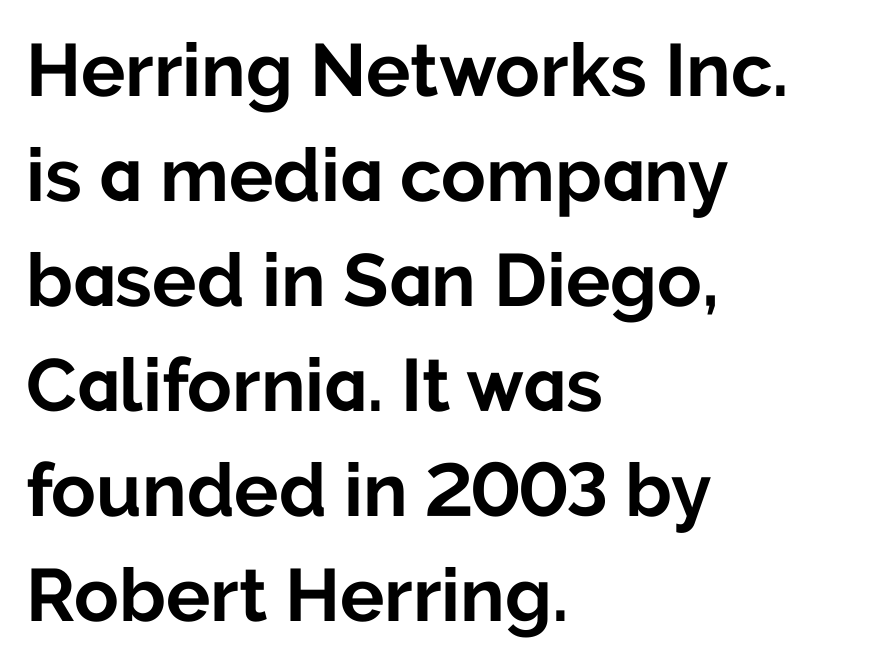
Q: Is the text bold? A: Yes.
Q: Is the text italic (slanted)? A: No, it is upright.
Q: Is the typeface a serif or a sans-serif typeface? A: Sans-serif.
Q: Is the text underlined? A: No.
Q: How is the paragraph aligned? A: Left-aligned.
Q: Is the spacing between letters normal or unusually wide? A: Normal.
Q: Is the spacing between lines tight, normal or loose? A: Normal.
Q: Width (condensed, normal, or wide)? A: Normal.
Q: Stroke contrast? A: Low.
Q: x-height? A: Medium.
Q: Monospaced? A: No.
